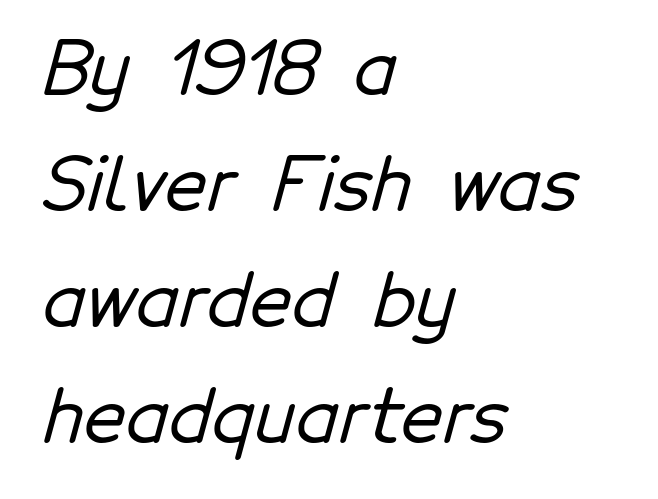
{"serif": "no", "width": "normal", "stroke_contrast": "low", "x_height": "medium", "monospaced": "no", "underline": "no", "align": "left", "line_spacing": "normal", "line_spacing_ratio": 1.59, "letter_spacing": "normal", "letter_spacing_em": 0.0, "glyph_px": 73}
